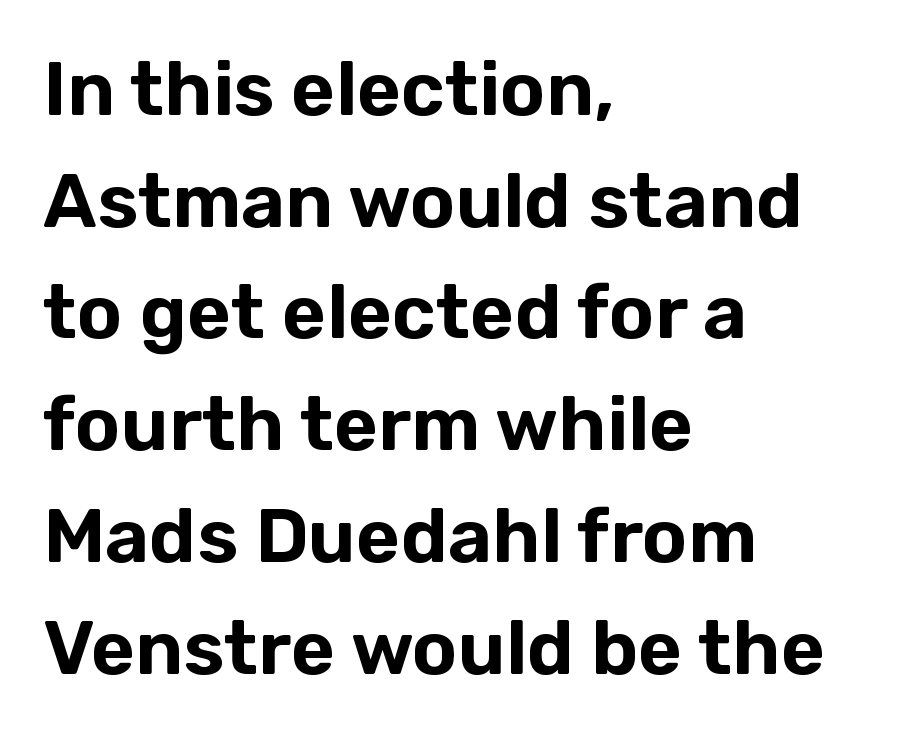
The image shows 76 px sans-serif type, upright; set left-aligned, normal line spacing (1.47x), normal letter spacing, not underlined; low stroke contrast and a medium x-height.
